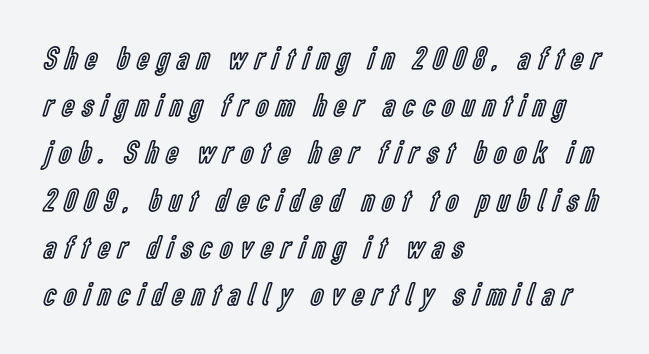
The image shows 33 px condensed type; set left-aligned, normal line spacing (1.43x), unusually wide letter spacing (+0.25 em), not underlined; a medium x-height.
